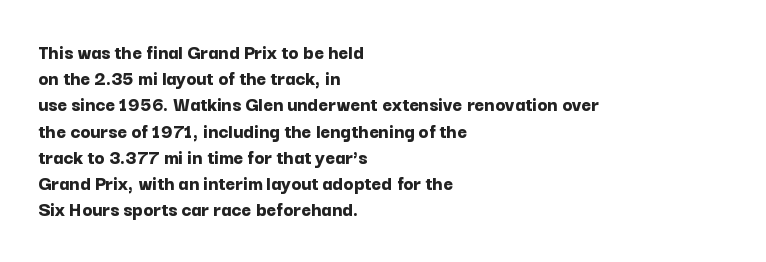
Does the weight exceed regular? Yes, all the way to bold. A typesetter would mark this as roman, not italic. The glyphs are unaccompanied by any horizontal stroke below them. Interline gaps are of average width in this sample. The horizontal fit of the characters is conventional and even.
